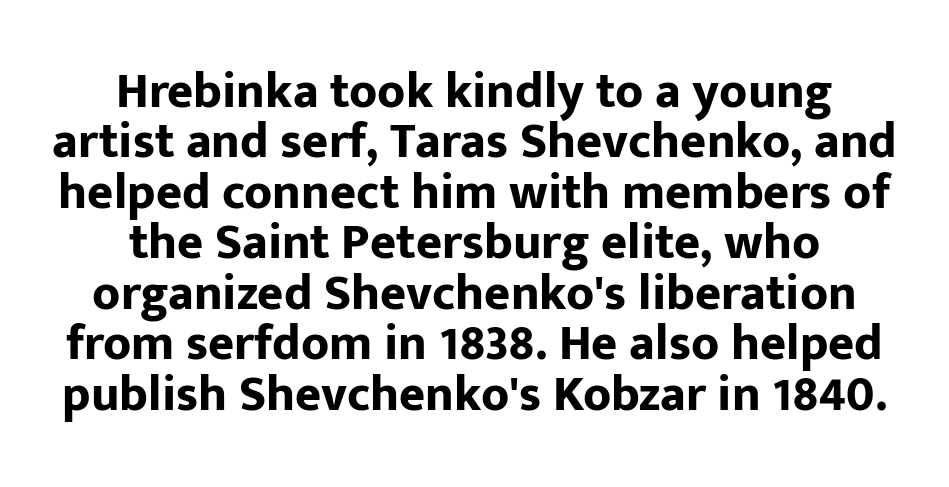
{"serif": "no", "italic": "no", "bold": "yes", "weight": "bold", "width": "normal", "stroke_contrast": "low", "x_height": "medium", "monospaced": "no", "underline": "no", "align": "center", "line_spacing": "tight", "line_spacing_ratio": 1.01, "letter_spacing": "normal", "letter_spacing_em": 0.0, "glyph_px": 50}
